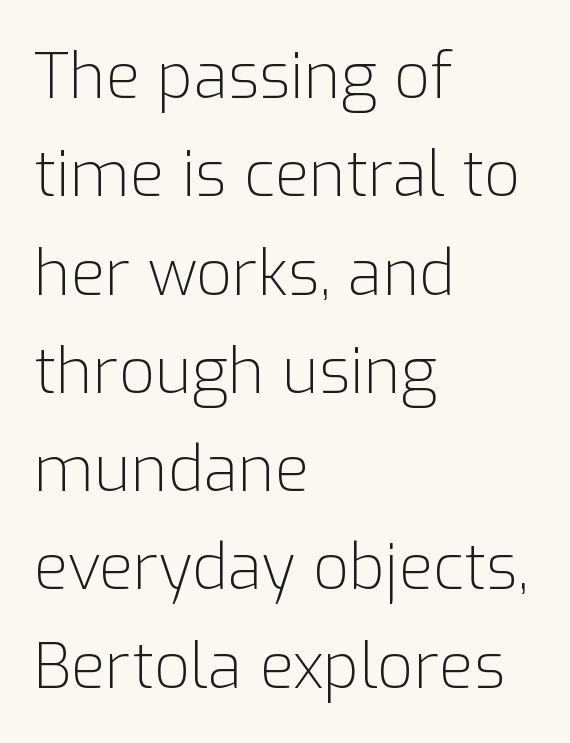
The image shows 63 px light sans-serif type, upright; set left-aligned, normal line spacing (1.56x), normal letter spacing, not underlined; low stroke contrast and a medium x-height.
